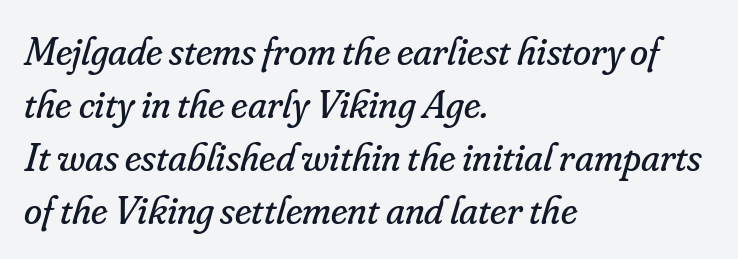
Q: Is the text bold? A: No.
Q: Is the text italic (slanted)? A: Yes, it leans right by about 16 degrees.
Q: Is the typeface a serif or a sans-serif typeface? A: Serif.
Q: Is the text underlined? A: No.
Q: How is the paragraph aligned? A: Left-aligned.
Q: Is the spacing between letters normal or unusually wide? A: Normal.
Q: Is the spacing between lines tight, normal or loose? A: Normal.
Q: Width (condensed, normal, or wide)? A: Normal.
Q: Stroke contrast? A: Low.
Q: x-height? A: Small.
Q: Monospaced? A: No.
